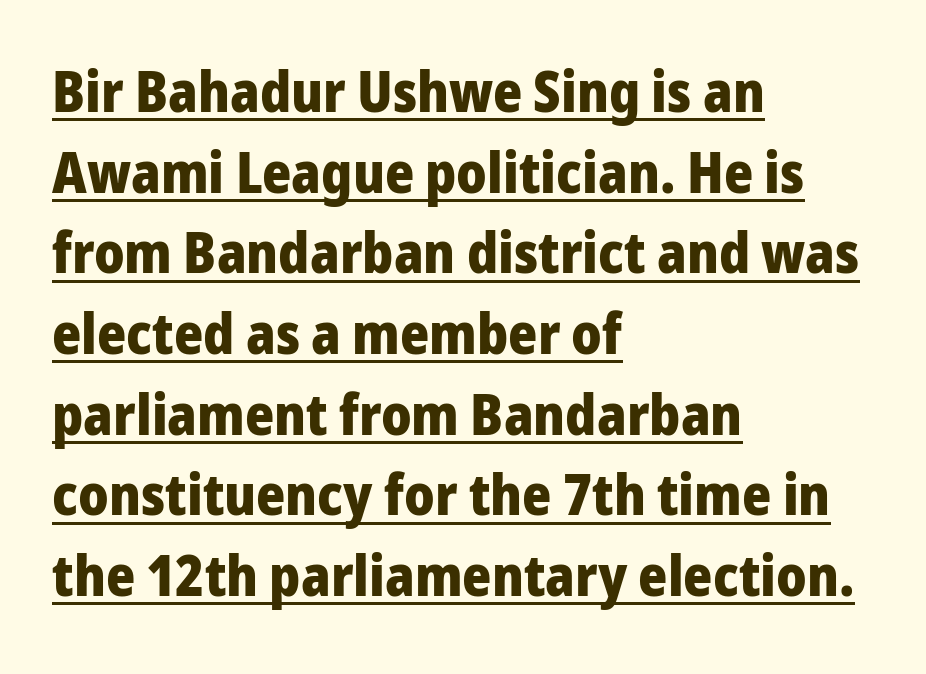
A typographer would call this underscored text. Do the characters align in a grid? No, the font is proportional. This rendering uses left alignment, leaving the right contour irregular. In terms of posture, this sample is upright. Letter spacing: default.
